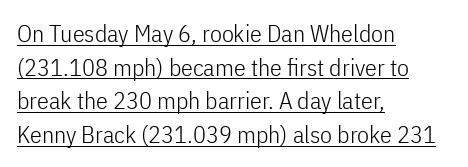
The type is set solid horizontally, with unmodified tracking. All the whitespace from short lines collects on the right. What's the leading like? Ordinary, nothing unusual. Each line of the rendering has a horizontal stroke beneath the glyphs. Is the stroke heavy? The answer is a plain regular-or-lighter. Italic: no, the glyphs are upright roman.
